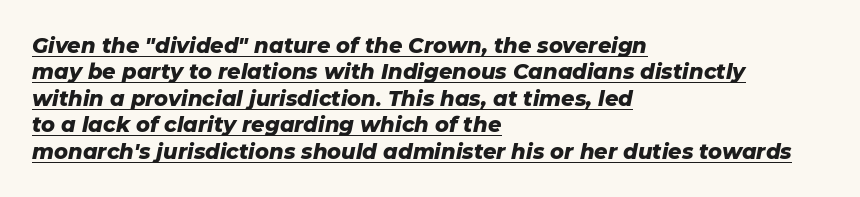
{"italic": "yes", "lean": "right", "slant_degrees": 11, "bold": "yes", "underline": "yes", "align": "left", "line_spacing": "normal", "line_spacing_ratio": 1.26, "letter_spacing": "normal", "letter_spacing_em": 0.0, "glyph_px": 21}
